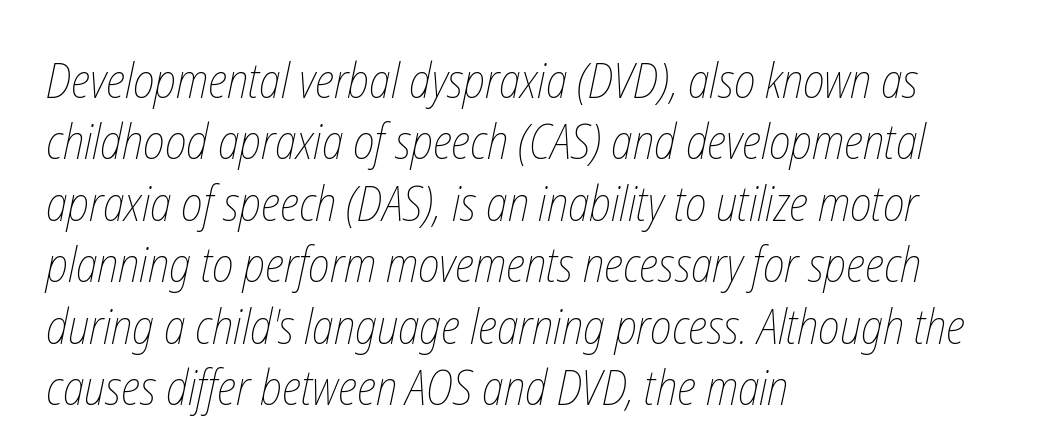
The image shows 48 px thin, condensed type; set left-aligned, normal line spacing (1.28x), normal letter spacing, not underlined; low stroke contrast and a medium x-height.
